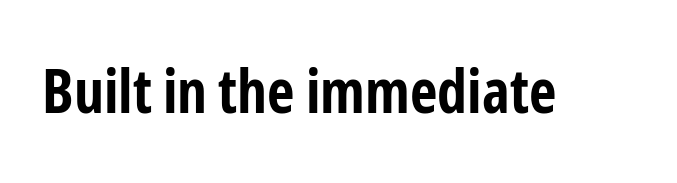
The image shows 60 px bold, condensed sans-serif type, upright; set normal letter spacing, not underlined; low stroke contrast and a medium x-height.
